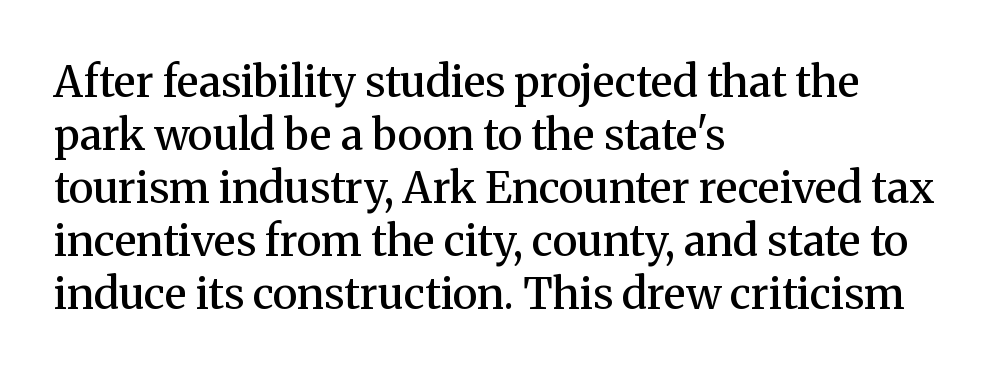
{"serif": "yes", "italic": "no", "bold": "semi", "weight": "semibold", "width": "normal", "stroke_contrast": "medium", "x_height": "medium", "monospaced": "no", "underline": "no", "align": "left", "line_spacing_ratio": 1.23, "letter_spacing": "normal", "letter_spacing_em": 0.0, "glyph_px": 43}
